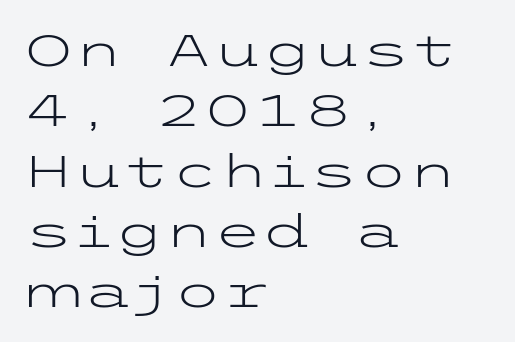
The image shows 45 px light, wide sans-serif type, upright; set left-aligned, normal line spacing (1.34x), normal letter spacing, not underlined; low stroke contrast and a medium x-height.
